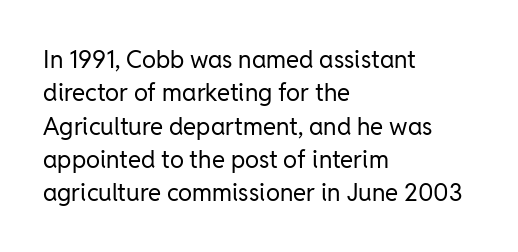
The letterforms sit at book weight or below. Posture: straight, roman, zero tilt. Tracking value appears to be zero — textbook default spacing. The passage shown stacks its lines at a standard gap. Is the block centered? No — it sits flush against the left margin. The foot of each line stays bare and open.
